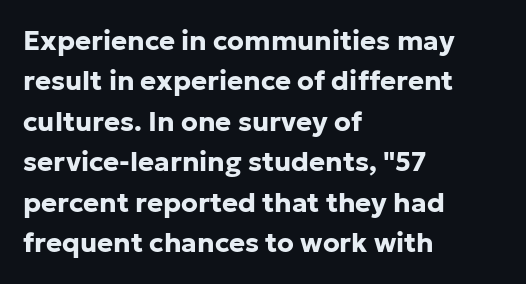
The image shows 27 px bold type, upright; set left-aligned, normal line spacing (1.5x), normal letter spacing, not underlined.
